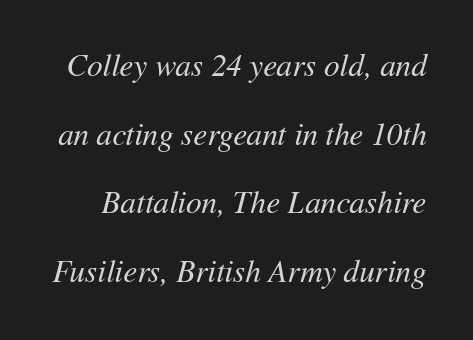
The image shows 31 px regular-weight type, italic (leaning right); set loose line spacing (2.21x), normal letter spacing, not underlined; medium stroke contrast and a medium x-height.
